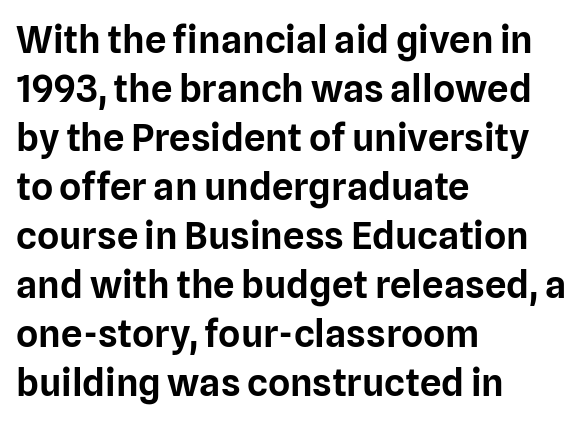
The image shows 38 px sans-serif type, upright; set left-aligned, normal line spacing (1.29x), normal letter spacing, not underlined; low stroke contrast and a medium x-height.
